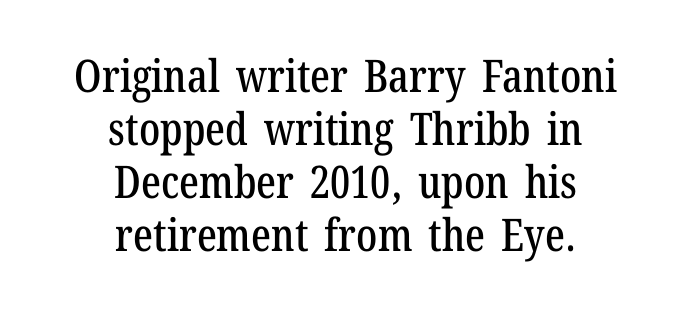
Q: Is the text italic (slanted)? A: No, it is upright.
Q: Is the typeface a serif or a sans-serif typeface? A: Serif.
Q: Is the text underlined? A: No.
Q: How is the paragraph aligned? A: Centered.
Q: Is the spacing between letters normal or unusually wide? A: Normal.
Q: Width (condensed, normal, or wide)? A: Condensed.
Q: Stroke contrast? A: Low.
Q: x-height? A: Medium.
Q: Monospaced? A: No.
